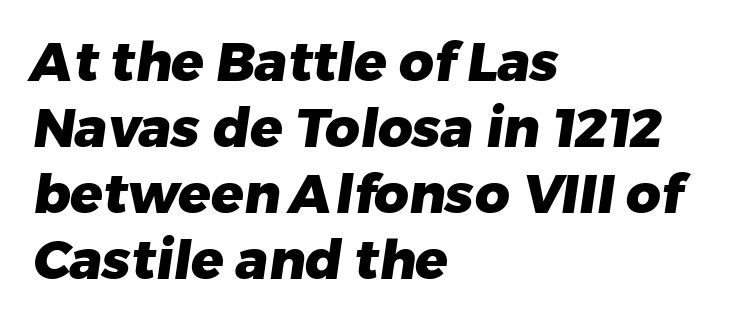
If you drew a ruler down the left edge, every line would touch it. The rendering keeps characters at their native spacing. Heavy, bold letterforms. Font category for this specimen: sans-serif. Lines of text with bare space underneath.
